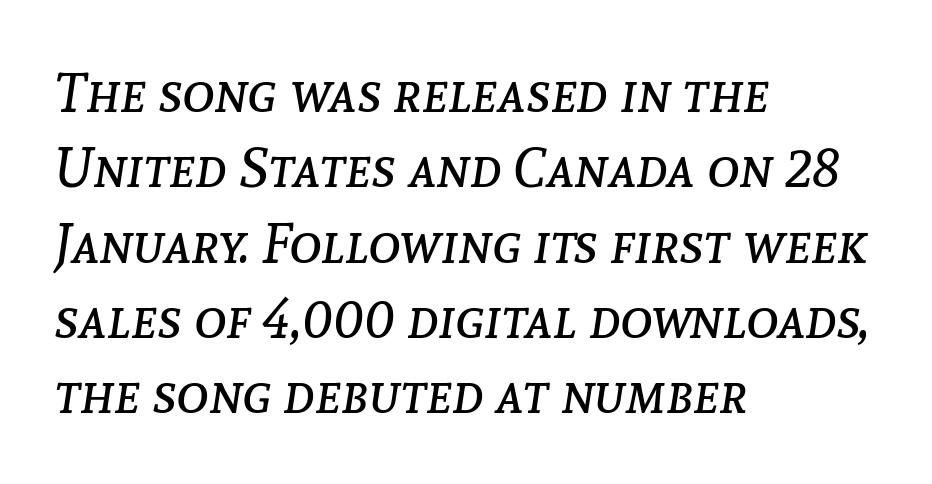
The image shows 55 px regular-weight type, italic (leaning right); set left-aligned, normal line spacing (1.37x), normal letter spacing, not underlined; low stroke contrast and a medium x-height.
